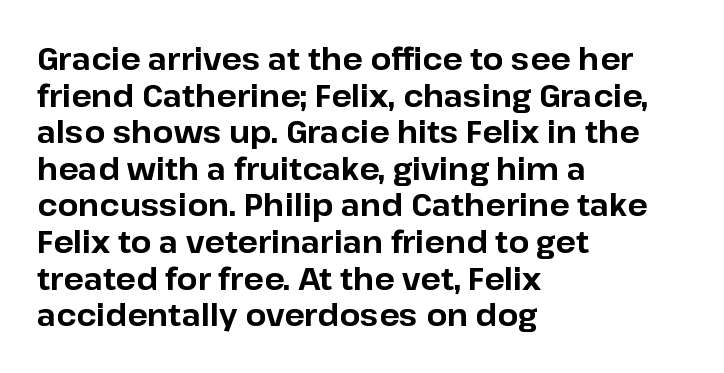
The image shows 30 px bold sans-serif type, upright; set left-aligned, line spacing 1.22x, normal letter spacing, not underlined; low stroke contrast and a medium x-height.
